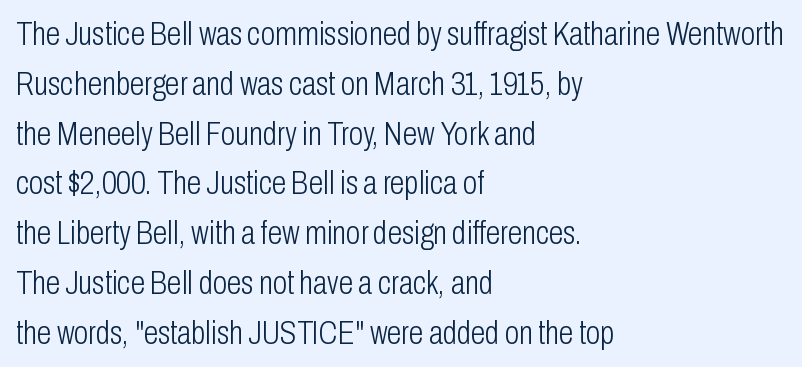
{"serif": "no", "italic": "no", "bold": "no", "weight": "light", "width": "condensed", "stroke_contrast": "low", "x_height": "medium", "monospaced": "no", "underline": "no", "align": "left", "line_spacing": "normal", "line_spacing_ratio": 1.51, "letter_spacing": "normal", "letter_spacing_em": 0.0, "glyph_px": 33}
